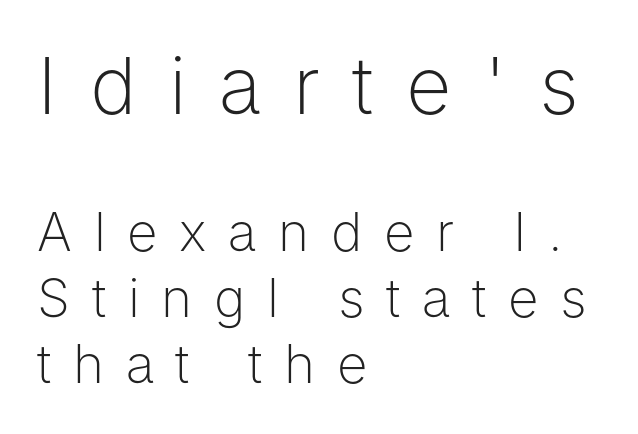
Only glyphs here, with clear space below each row. There is plenty of visible air inserted between adjacent glyphs. This rendering uses left alignment, leaving the right contour irregular. Is there much room between lines? A standard amount, neither cramped nor airy.
